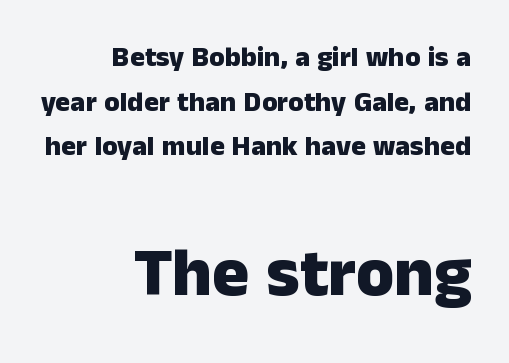
The image shows 69 px heavy sans-serif type, upright; set right-aligned, normal line spacing (1.59x), normal letter spacing, not underlined; the second (bottom) block is 2.46x larger; low stroke contrast and a medium x-height.
